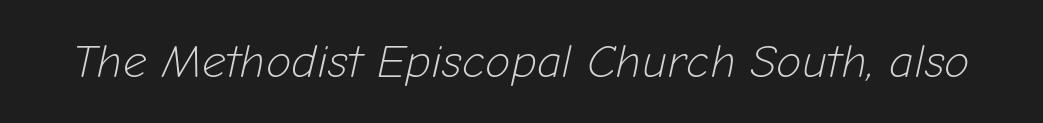
{"italic": "yes", "lean": "right", "slant_degrees": 12, "bold": "no", "weight": "light", "width": "normal", "stroke_contrast": "low", "x_height": "medium", "monospaced": "no", "underline": "no", "letter_spacing": "normal", "letter_spacing_em": 0.0, "glyph_px": 47}
